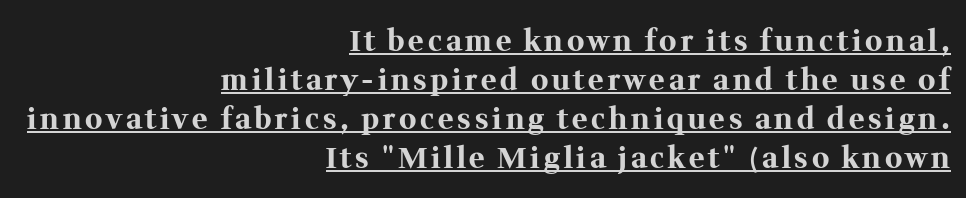
Q: Is the text bold? A: Yes.
Q: Is the text italic (slanted)? A: No, it is upright.
Q: Is the typeface a serif or a sans-serif typeface? A: Serif.
Q: Is the text underlined? A: Yes.
Q: How is the paragraph aligned? A: Right-aligned.
Q: Is the spacing between lines tight, normal or loose? A: Normal.
Q: Width (condensed, normal, or wide)? A: Normal.
Q: Stroke contrast? A: Medium.
Q: x-height? A: Medium.
Q: Monospaced? A: No.
